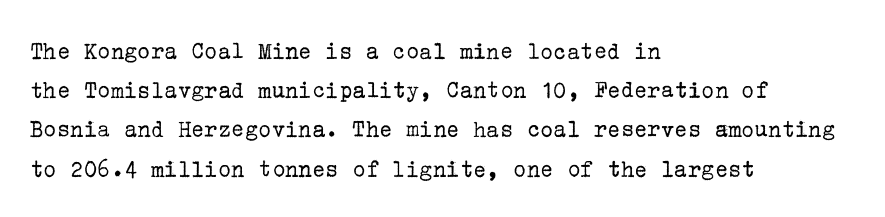
{"italic": "no", "bold": "no", "underline": "no", "align": "left", "line_spacing": "normal", "line_spacing_ratio": 1.57, "letter_spacing": "normal", "letter_spacing_em": 0.0, "glyph_px": 25}
